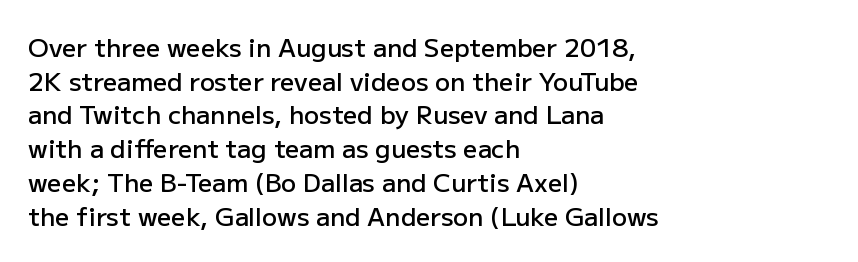
{"italic": "no", "bold": "semi", "underline": "no", "align": "left", "line_spacing": "normal", "line_spacing_ratio": 1.35, "letter_spacing": "normal", "letter_spacing_em": 0.0, "glyph_px": 25}
